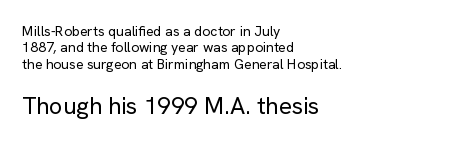
The image shows 24 px text type, upright; set left-aligned, line spacing 1.17x, normal letter spacing, not underlined; the second (bottom) block is 1.71x larger.
